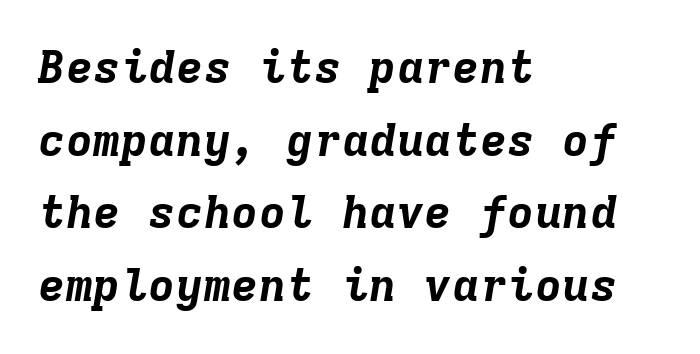
Q: Is the text bold? A: Yes.
Q: Is the text italic (slanted)? A: Yes, it leans right by about 9 degrees.
Q: Is the text underlined? A: No.
Q: How is the paragraph aligned? A: Left-aligned.
Q: Is the spacing between letters normal or unusually wide? A: Normal.
Q: Is the spacing between lines tight, normal or loose? A: Normal.
Q: Width (condensed, normal, or wide)? A: Normal.
Q: Stroke contrast? A: Low.
Q: x-height? A: Medium.
Q: Monospaced? A: Yes.
